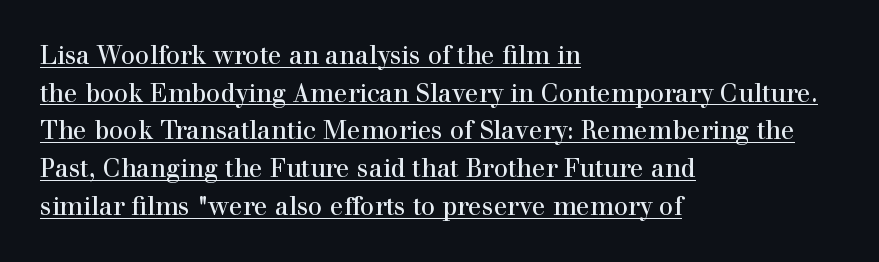
{"italic": "no", "bold": "no", "underline": "yes", "align": "left", "line_spacing": "normal", "line_spacing_ratio": 1.51, "letter_spacing": "normal", "letter_spacing_em": 0.0, "glyph_px": 25}
